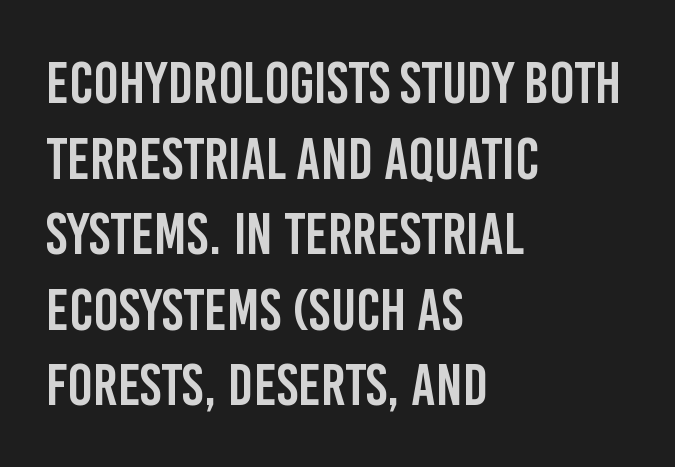
If you drew a line through each stem, it would be perfectly vertical. No feet cap the strokes, marking this as sans-serif type. Regular leading. Words float on clear page, feet unadorned. Think of a printed novel: that variable character pitch is what you see here.
